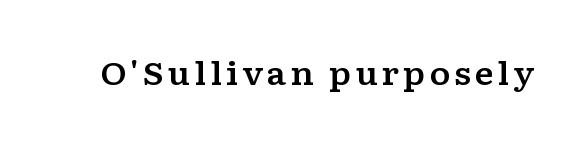
Q: Is the text italic (slanted)? A: No, it is upright.
Q: Is the typeface a serif or a sans-serif typeface? A: Serif.
Q: Is the text underlined? A: No.
Q: Width (condensed, normal, or wide)? A: Wide.
Q: Stroke contrast? A: Low.
Q: x-height? A: Medium.
Q: Monospaced? A: No.
